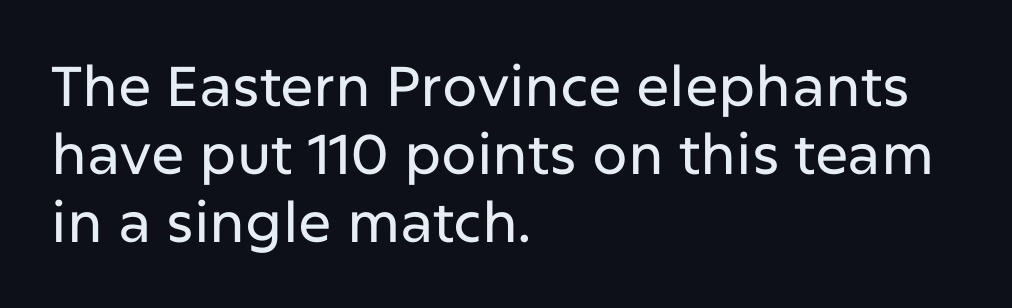
Q: Is the text italic (slanted)? A: No, it is upright.
Q: Is the typeface a serif or a sans-serif typeface? A: Sans-serif.
Q: Is the text underlined? A: No.
Q: How is the paragraph aligned? A: Left-aligned.
Q: Is the spacing between letters normal or unusually wide? A: Normal.
Q: Width (condensed, normal, or wide)? A: Normal.
Q: Stroke contrast? A: Low.
Q: x-height? A: Medium.
Q: Monospaced? A: No.
